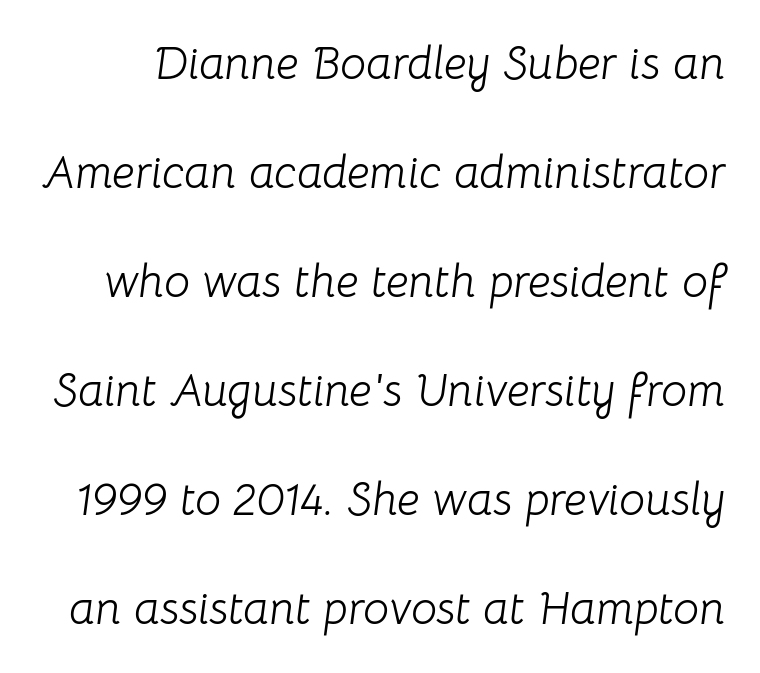
The cut favours lightness, reaching ordinary text weight at its darkest. Vertical spacing — loose. The text carries the slant typical of an italic or oblique font. Glyph-to-glyph distance matches everyday printed text. Note the varied advance widths — an 'i' is clearly narrower than an 'm'. The baseline area is clear.
